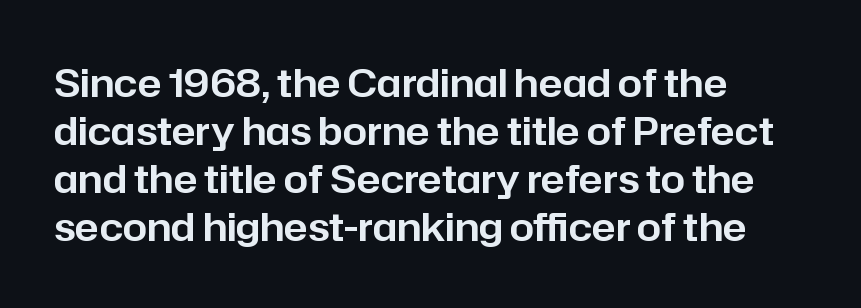
The image shows 39 px sans-serif type, upright; set left-aligned, line spacing 1.23x, normal letter spacing, not underlined; low stroke contrast and a medium x-height.
